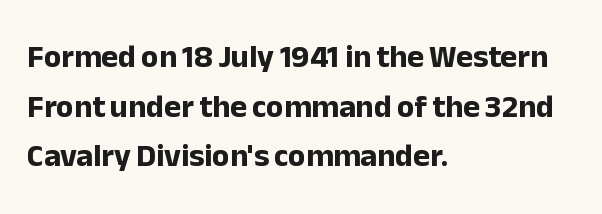
The image shows 32 px bold sans-serif type, upright; set left-aligned, normal line spacing (1.55x), normal letter spacing, not underlined; low stroke contrast and a medium x-height.
